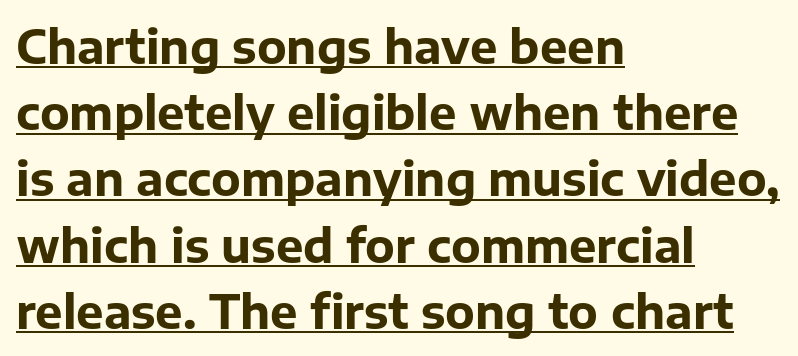
The specimen includes a rule beneath the text block's lines. To sum up the face: it is a sans, with no serifs. The face used here has the dense, thick strokes of a bold. Tracking here is standard; glyphs follow each other at the usual distance.
